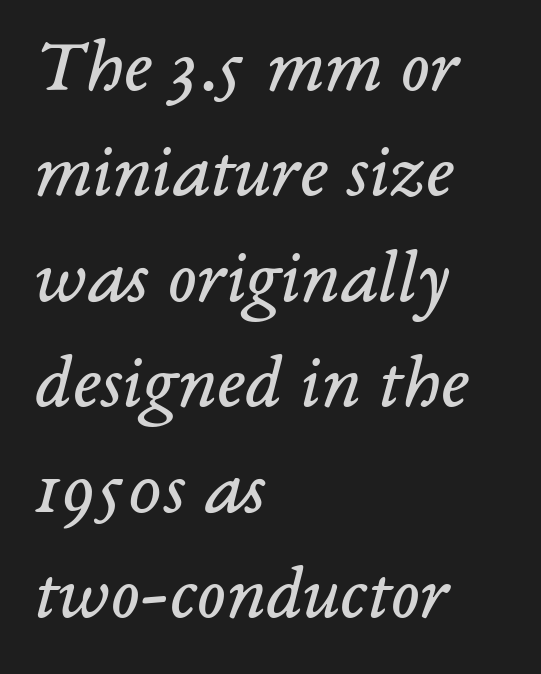
{"serif": "yes", "italic": "yes", "lean": "right", "slant_degrees": 14, "bold": "no", "weight": "regular", "width": "normal", "stroke_contrast": "low", "x_height": "medium", "monospaced": "no", "underline": "no", "align": "left", "line_spacing": "normal", "line_spacing_ratio": 1.37, "letter_spacing": "normal", "letter_spacing_em": 0.0, "glyph_px": 77}
